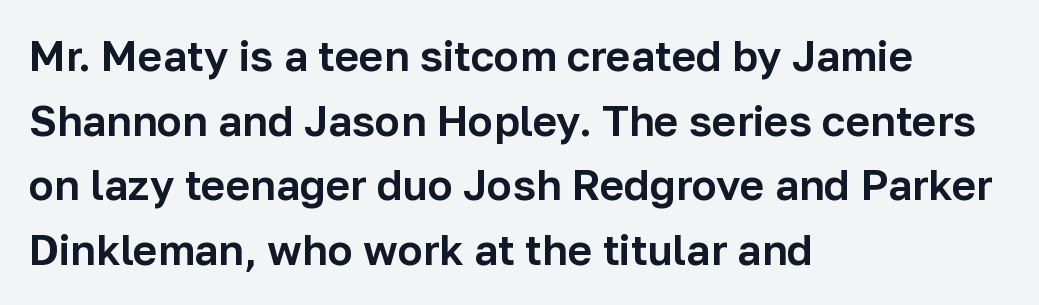
{"serif": "no", "italic": "no", "width": "normal", "stroke_contrast": "low", "x_height": "medium", "monospaced": "no", "underline": "no", "align": "left", "line_spacing": "normal", "line_spacing_ratio": 1.54, "letter_spacing": "normal", "letter_spacing_em": 0.0, "glyph_px": 42}
